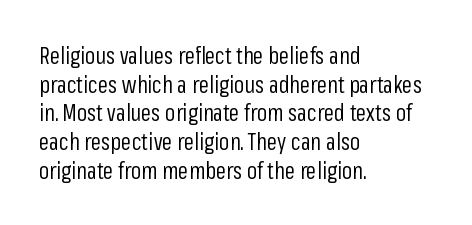
The lines sit at an ordinary, default distance from one another. The text block is weighted toward the left margin, trailing off unevenly rightward. Tracking value appears to be zero — textbook default spacing. Has an underline been added? It has not. Stroke mass is kept to a normal reading level or below.
